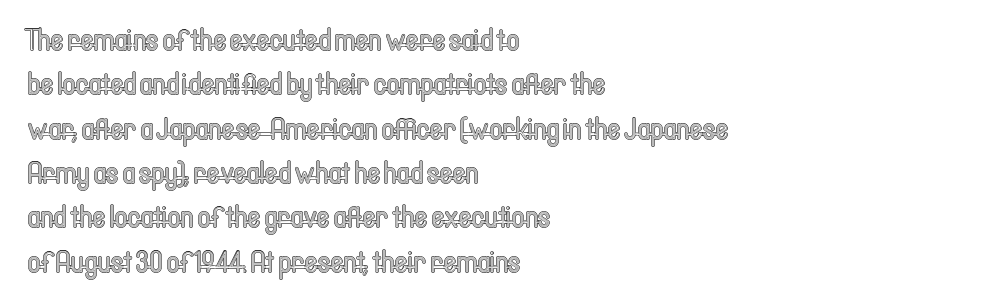
Q: Is the text italic (slanted)? A: No, it is upright.
Q: Is the text underlined? A: No.
Q: How is the paragraph aligned? A: Left-aligned.
Q: Is the spacing between letters normal or unusually wide? A: Normal.
Q: Is the spacing between lines tight, normal or loose? A: Normal.
Q: Width (condensed, normal, or wide)? A: Condensed.
Q: x-height? A: Medium.
Q: Monospaced? A: No.
